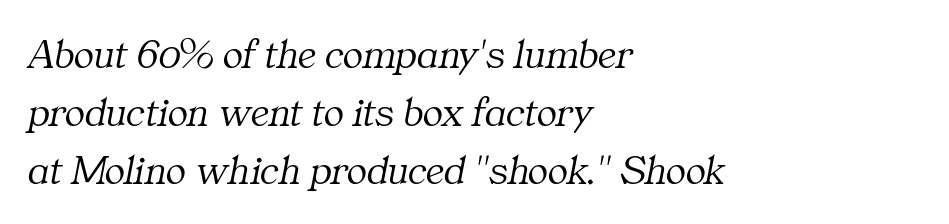
You can tell it's italic because the verticals aren't actually vertical. The words here are not underlined. A typesetter would call this proportional, since set widths differ per character. This sample uses plain, unmodified letter spacing. The vertical gap from one line to the next is medium.
